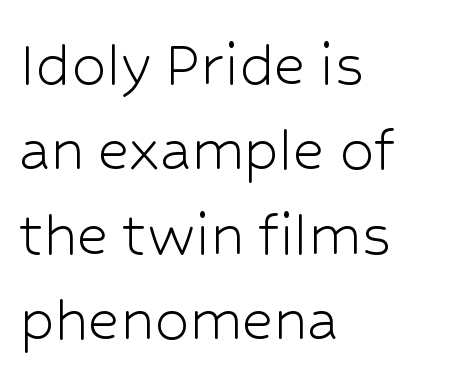
{"serif": "no", "italic": "no", "bold": "no", "weight": "light", "width": "normal", "stroke_contrast": "low", "x_height": "medium", "monospaced": "no", "underline": "no", "align": "left", "line_spacing_ratio": 1.23, "letter_spacing": "normal", "letter_spacing_em": 0.0, "glyph_px": 69}
